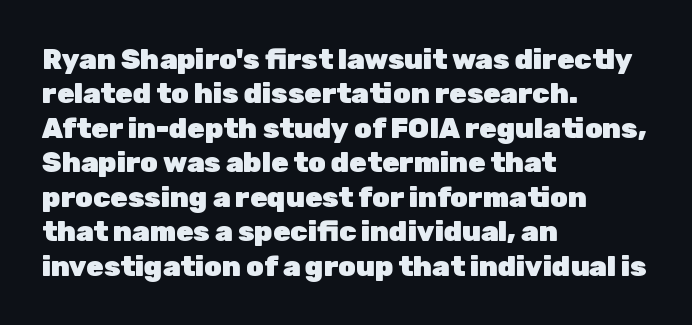
Q: Is the text bold? A: Yes.
Q: Is the text italic (slanted)? A: No, it is upright.
Q: Is the typeface a serif or a sans-serif typeface? A: Sans-serif.
Q: Is the text underlined? A: No.
Q: How is the paragraph aligned? A: Left-aligned.
Q: Is the spacing between letters normal or unusually wide? A: Normal.
Q: Width (condensed, normal, or wide)? A: Normal.
Q: Stroke contrast? A: Low.
Q: x-height? A: Medium.
Q: Monospaced? A: No.
